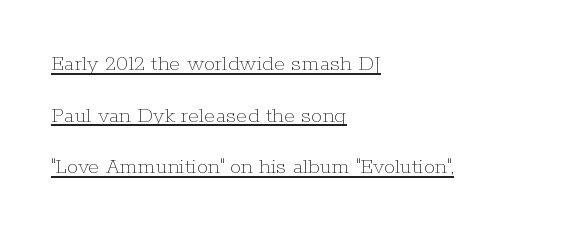
{"italic": "no", "bold": "no", "underline": "yes", "align": "left", "line_spacing": "loose", "line_spacing_ratio": 2.24, "letter_spacing": "normal", "letter_spacing_em": 0.0, "glyph_px": 23}
